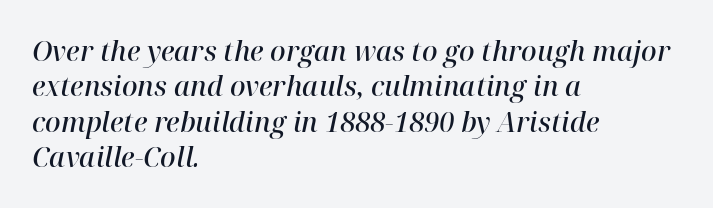
Lines of text with bare space underneath. Style check: oblique. The font is running at a semibold setting, under full bold. The rag falls on the right side of this text block.
